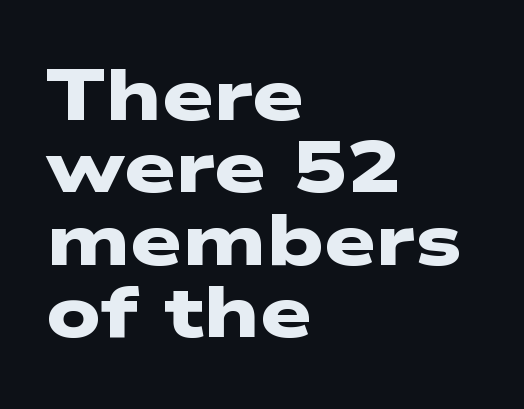
The image shows 73 px heavy, wide sans-serif type; set left-aligned, tight line spacing (0.99x), normal letter spacing, not underlined; low stroke contrast and a medium x-height.
